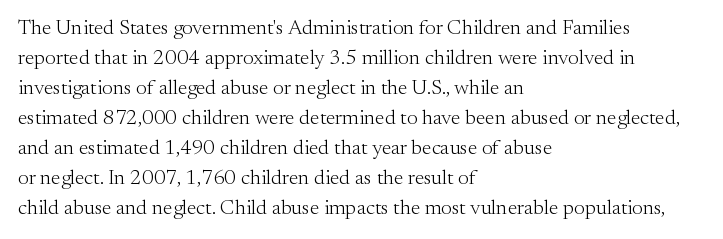
{"italic": "no", "bold": "no", "underline": "no", "align": "left", "line_spacing": "normal", "line_spacing_ratio": 1.43, "letter_spacing": "normal", "letter_spacing_em": 0.0, "glyph_px": 21}
